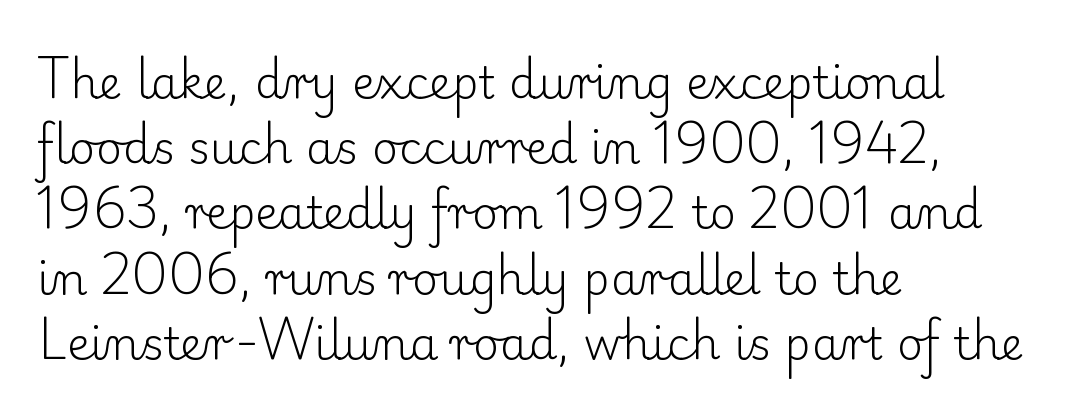
A light-to-regular cut is what we see here. Proportional: the letters do not fall into vertical columns. Compared with typical paragraphs, the rows here are spaced about the same. The rendering anchors every line to the left-hand side.
